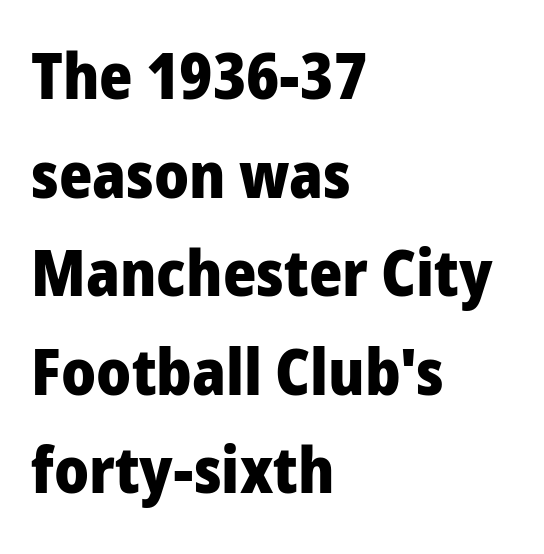
Q: Is the text bold? A: Yes.
Q: Is the text italic (slanted)? A: No, it is upright.
Q: Is the typeface a serif or a sans-serif typeface? A: Sans-serif.
Q: Is the text underlined? A: No.
Q: How is the paragraph aligned? A: Left-aligned.
Q: Is the spacing between letters normal or unusually wide? A: Normal.
Q: Is the spacing between lines tight, normal or loose? A: Normal.
Q: Width (condensed, normal, or wide)? A: Normal.
Q: Stroke contrast? A: Low.
Q: x-height? A: Medium.
Q: Monospaced? A: No.
